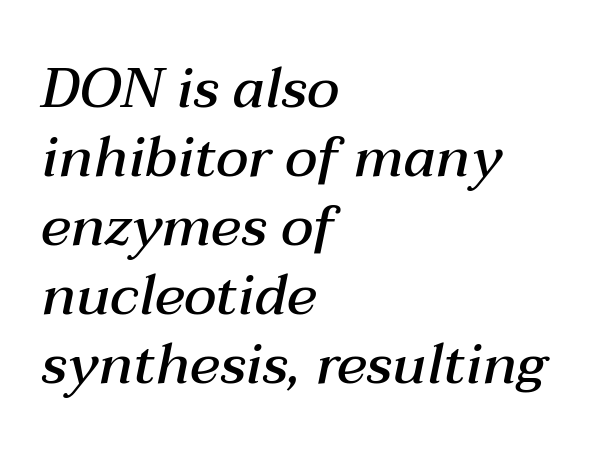
{"italic": "yes", "lean": "right", "slant_degrees": 12, "bold": "semi", "weight": "semibold", "width": "normal", "stroke_contrast": "medium", "x_height": "medium", "monospaced": "no", "underline": "no", "align": "left", "line_spacing_ratio": 1.23, "letter_spacing": "normal", "letter_spacing_em": 0.0, "glyph_px": 56}
